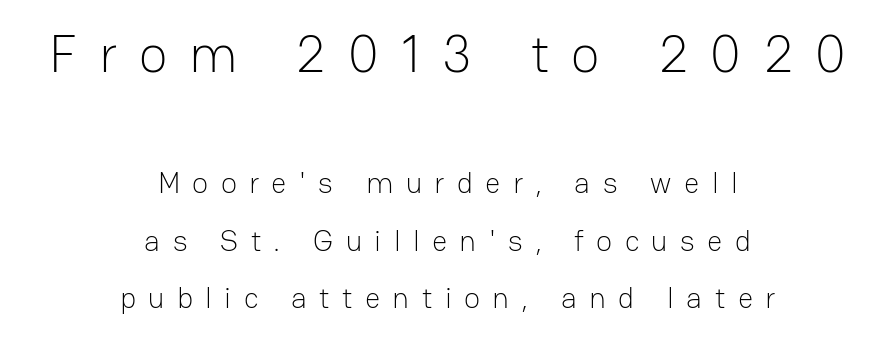
{"serif": "no", "italic": "no", "bold": "no", "weight": "light", "width": "normal", "stroke_contrast": "low", "x_height": "medium", "monospaced": "no", "underline": "no", "align": "center", "line_spacing": "loose", "line_spacing_ratio": 1.92, "letter_spacing": "wide", "letter_spacing_em": 0.41, "larger_block": "first", "size_ratio": 1.77, "glyph_px": 53}
